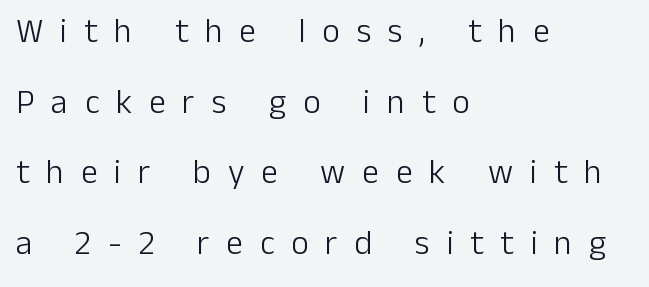
Glance below the letters and you will spot only blank space. These lines are rendered in a variable-pitch font. A student would call this left alignment; a typographer would say flush left, rag right. Between one letter and the next there's a generous, obvious gap. Vertical spacing — loose. Heft: none added — not bold.
